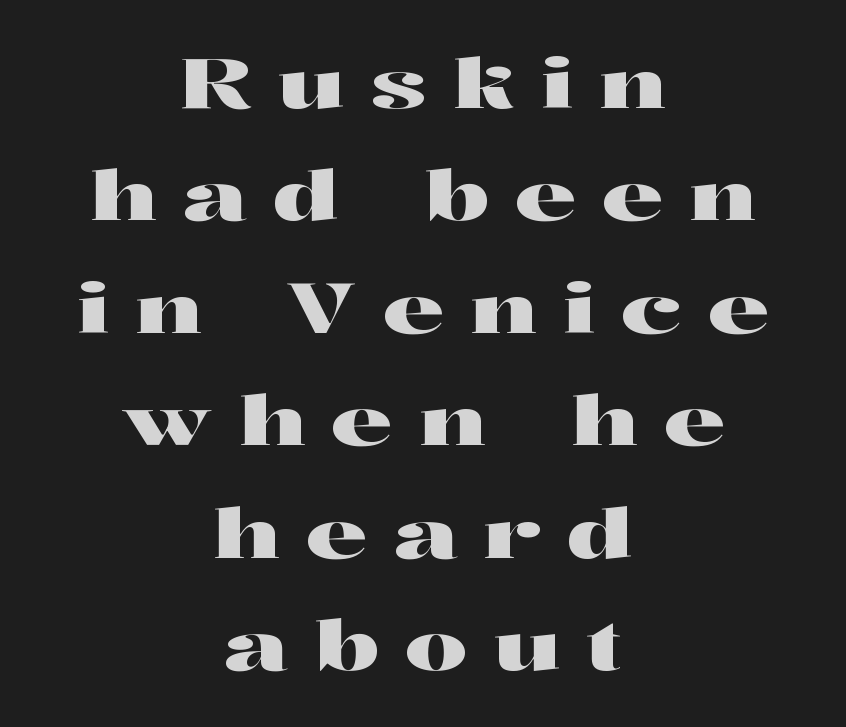
{"serif": "yes", "italic": "no", "width": "wide", "stroke_contrast": "high", "x_height": "medium", "monospaced": "no", "underline": "no", "align": "center", "line_spacing": "normal", "line_spacing_ratio": 1.63, "letter_spacing": "wide", "letter_spacing_em": 0.38, "glyph_px": 69}
